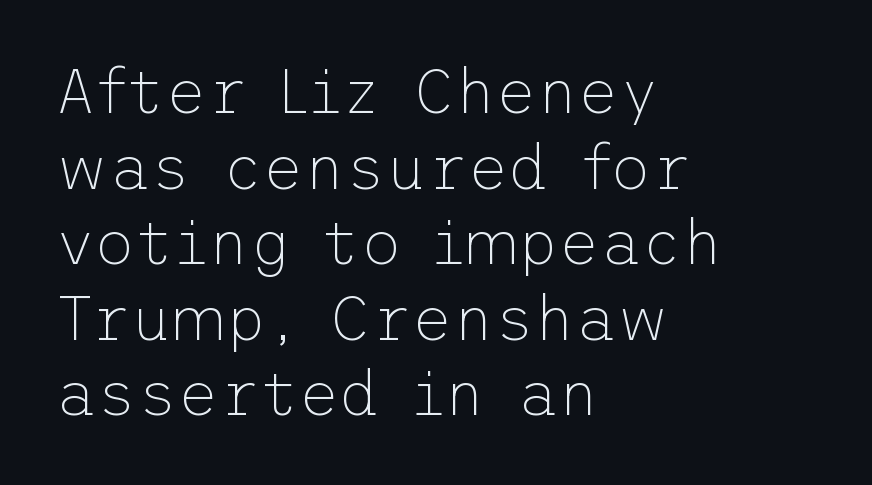
Inter-character spacing is left at the font's built-in metrics. Beneath every word, the page is bare. Ordinary non-slanted type is in use. Is the type heavy? It reads as light-to-regular instead. This sample uses a sans-serif face. This sample is left-justified, so line endings fall wherever the words run out.
